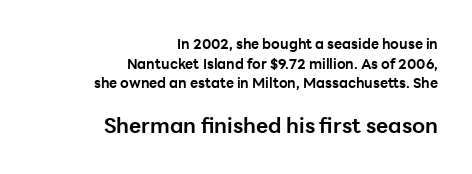
A typesetter would call this zero additional tracking. The rendering uses a moderate line-height, typical for paragraphs. Alignment: flush right. A student would notice the bottom passage is typeset larger than what precedes it.
